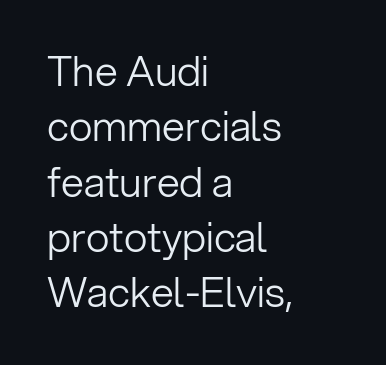
{"serif": "no", "italic": "no", "bold": "no", "weight": "light", "width": "normal", "stroke_contrast": "low", "x_height": "medium", "monospaced": "no", "underline": "no", "align": "left", "line_spacing": "normal", "line_spacing_ratio": 1.35, "letter_spacing": "normal", "letter_spacing_em": 0.0, "glyph_px": 41}
